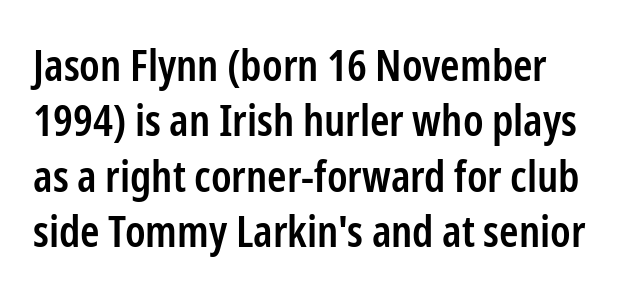
The gap between lines stays unmarked. Does the weight exceed regular? Yes, but only to semibold. The leading is moderate, giving the passage an even texture. The letters carry no serifs — their stems end cleanly without finishing strokes. Horizontally, the lines are justified to the leading edge only. Proportional: the letters do not fall into vertical columns.
